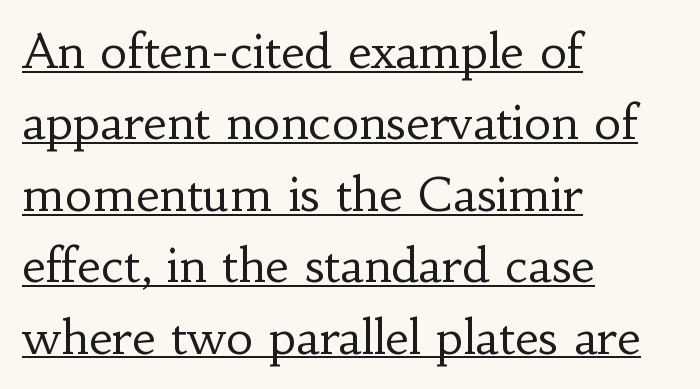
Rendered with straight, roman letterforms. In CSS terms this would be text-align: left. The rendering uses the underline text-decoration. The passage shown is typeset with a serif family. A light-to-regular cut is what we see here. Is this a fixed-width face? No — the glyphs have proportional, varying widths.
